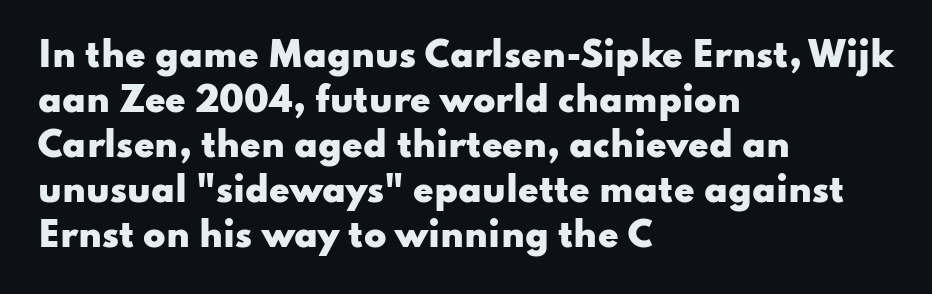
Quick note: underline off. The passage shown is typed in a proportional face where columns would drift. This is roman type, the default non-slanted kind. Leftover space on each line is placed entirely after the last word. Observe the absence of serifs on each vertical stroke in this sample.
